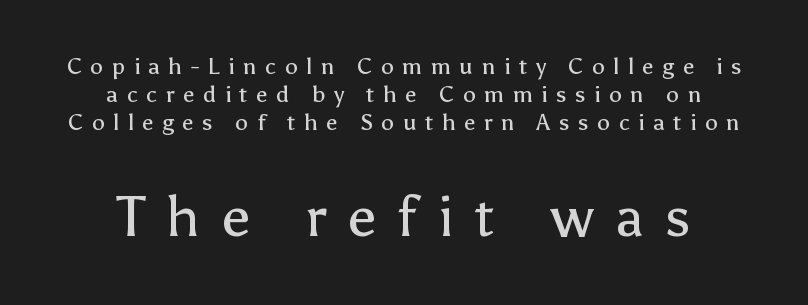
{"serif": "no", "italic": "no", "bold": "no", "weight": "regular", "width": "normal", "stroke_contrast": "low", "x_height": "medium", "monospaced": "no", "underline": "no", "align": "center", "line_spacing_ratio": 1.21, "letter_spacing": "wide", "letter_spacing_em": 0.37, "larger_block": "second", "size_ratio": 2.48, "glyph_px": 57}
